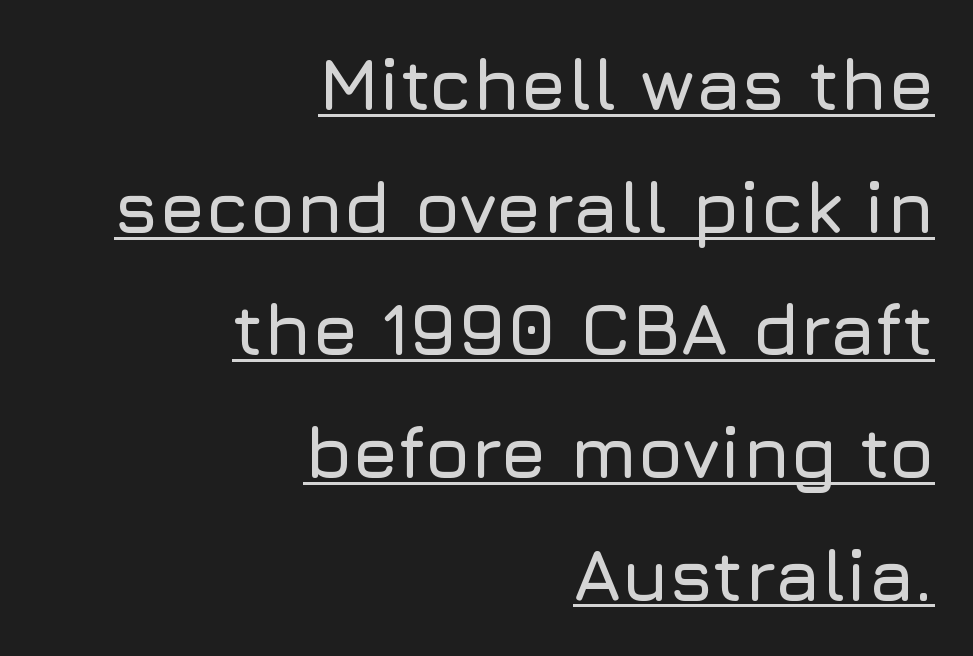
Q: Is the text italic (slanted)? A: No, it is upright.
Q: Is the typeface a serif or a sans-serif typeface? A: Sans-serif.
Q: Is the text underlined? A: Yes.
Q: How is the paragraph aligned? A: Right-aligned.
Q: Is the spacing between letters normal or unusually wide? A: Normal.
Q: Is the spacing between lines tight, normal or loose? A: Normal.
Q: Width (condensed, normal, or wide)? A: Normal.
Q: Stroke contrast? A: Low.
Q: x-height? A: Medium.
Q: Monospaced? A: No.
